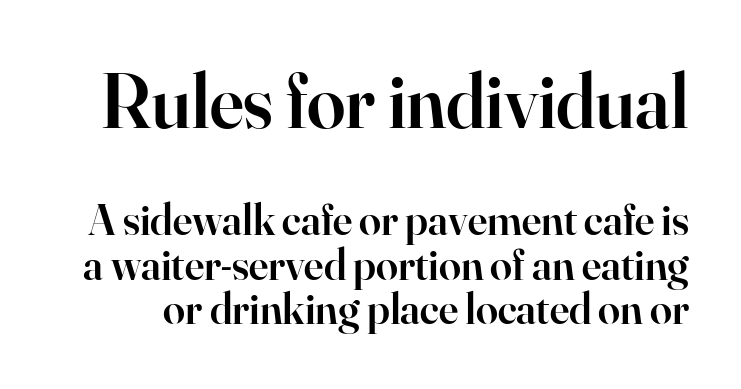
The image shows 77 px semibold serif type, upright; set tight line spacing (1.01x), normal letter spacing, not underlined; the first (top) block is 1.75x larger; high stroke contrast and a small x-height.
